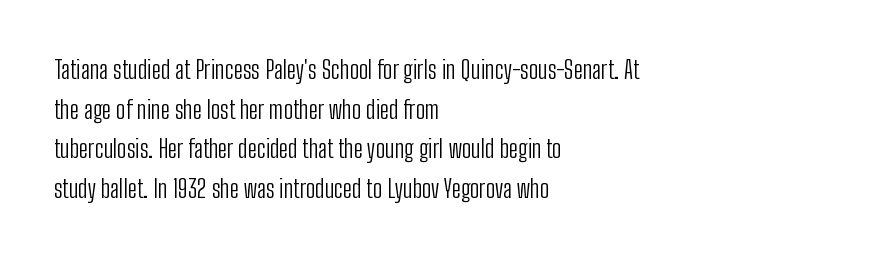
Q: Is the text bold? A: No.
Q: Is the text italic (slanted)? A: No, it is upright.
Q: Is the text underlined? A: No.
Q: How is the paragraph aligned? A: Left-aligned.
Q: Is the spacing between letters normal or unusually wide? A: Normal.
Q: Is the spacing between lines tight, normal or loose? A: Normal.
